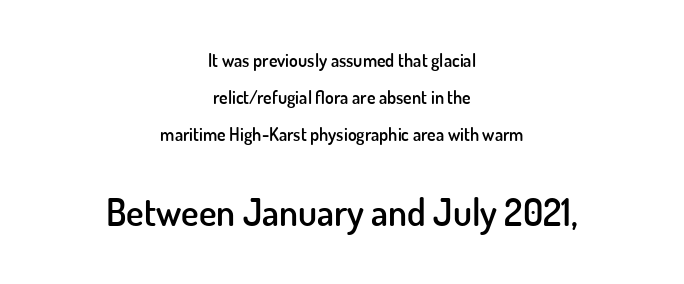
The image shows 37 px semibold sans-serif type, upright; set centered, loose line spacing (2.05x), normal letter spacing, not underlined; the second (bottom) block is 2.06x larger; low stroke contrast and a small x-height.
